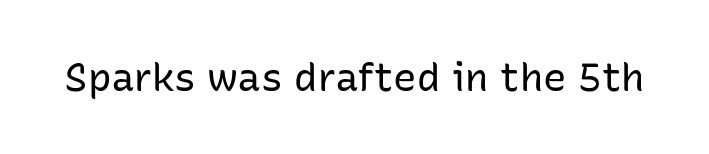
{"serif": "no", "italic": "no", "bold": "no", "weight": "regular", "width": "normal", "stroke_contrast": "low", "x_height": "medium", "monospaced": "no", "underline": "no", "letter_spacing": "normal", "letter_spacing_em": 0.0, "glyph_px": 39}
